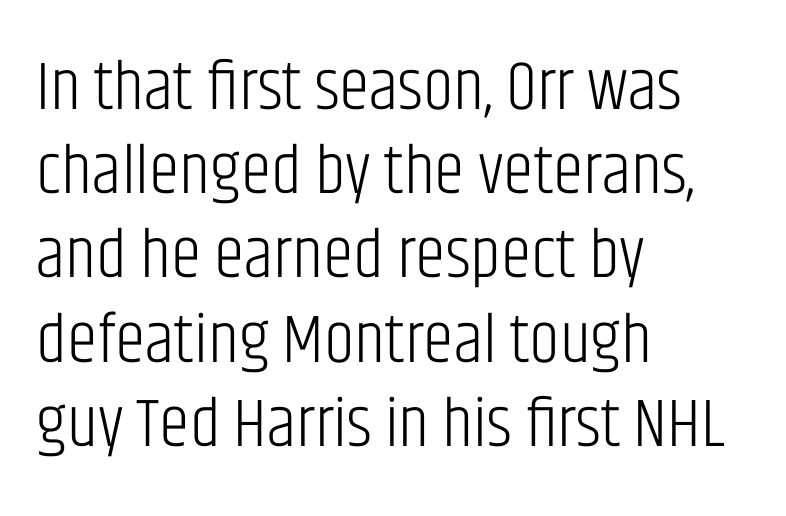
The image shows 69 px light, condensed sans-serif type, upright; set left-aligned, line spacing 1.22x, normal letter spacing, not underlined; low stroke contrast and a large x-height.
